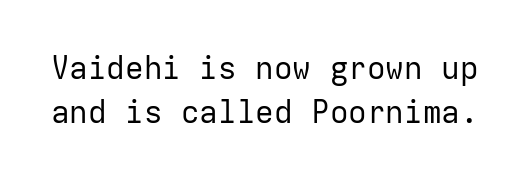
The letters look calm and open, with moderate or lighter stems. The line texture is even and compact thanks to regular tracking. Letters rest on an invisible, unmarked baseline. Quick note: interline space is typical. This rendering employs a face without finishing strokes, i.e., a sans-serif.
